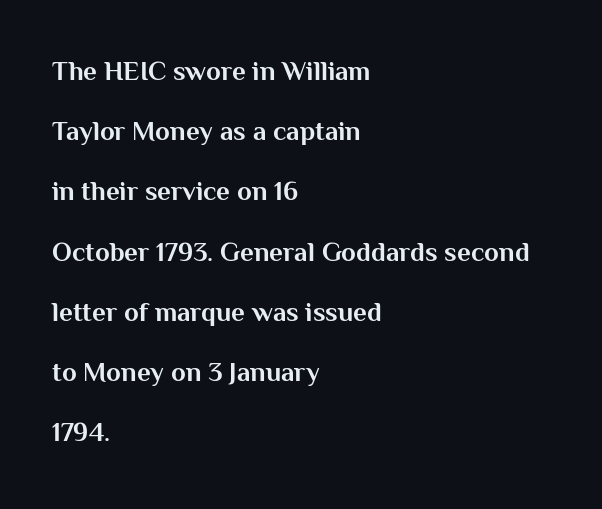
Which margin do the lines hug? The left one — the right edge is uneven. Here the glyphs are tracked normally, forming tight word shapes. Designer's note — italics off, roman on. The glyphs have the mass of a bold cut. Vertically, the passage feels expansive, rows floating well apart. Has an underline been added? It has not.
